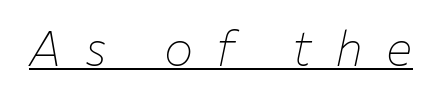
Each word looks stretched out because of the extra space between its letters. You can see a thin bar hugging the bottom of the glyphs. Summary of weight: not heavy and not bold. The face used here has a pronounced slope to its letters. Proportional: the letters do not fall into vertical columns.
